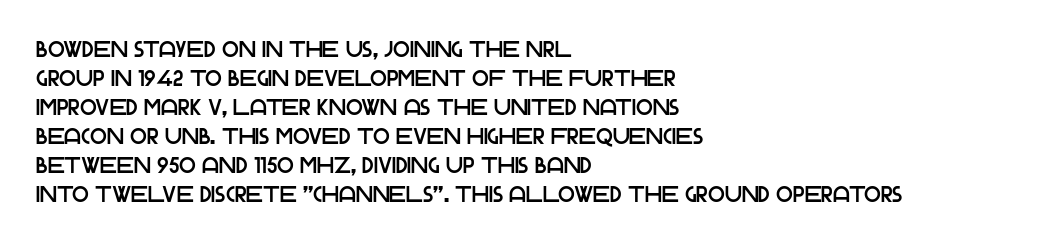
It's the straight-up-and-down kind of type. The horizontal fit of the characters is conventional and even. These lines are set flush left with a ragged right edge. Glance below the letters and you will spot only blank space.
